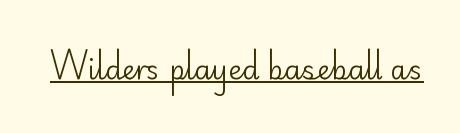
{"italic": "no", "bold": "no", "underline": "yes", "letter_spacing": "normal", "letter_spacing_em": 0.0, "glyph_px": 27}
